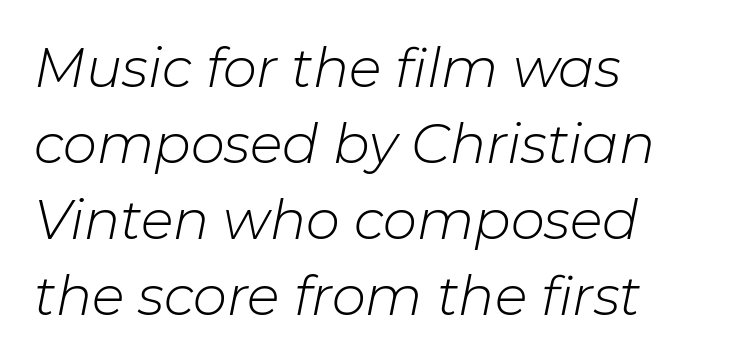
The characters are drawn with everyday or finer stroke widths. Honestly, the letter spacing is just normal — you wouldn't notice it. Character widths vary here, with narrow letters taking less room than wide ones. Whoever set this chose a conventional vertical rhythm.
